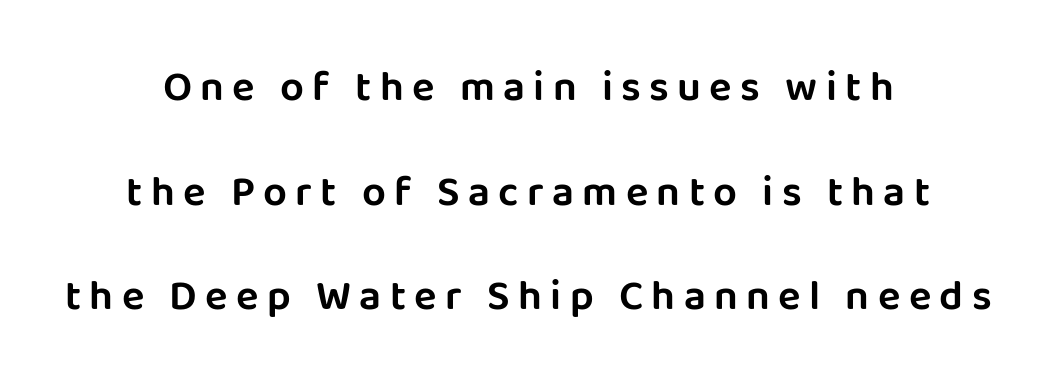
Each word looks stretched out because of the extra space between its letters. Each letter's strokes conclude bluntly, with no projecting serifs. The strip under each line holds only bare page. Horizontal alignment here is central, giving a formal, balanced look. The letters stand upright; this is a roman face. Each new line begins a long way beneath the previous one.
